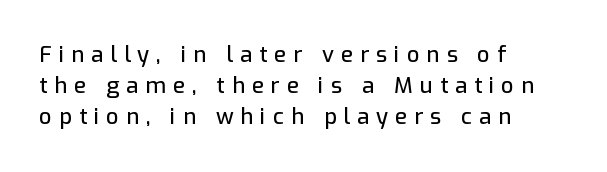
Nope, not italic — everything's standing straight. The baseline area is clear. Inter-character spacing is expanded well beyond the font's built-in metrics. Leading matches the norm, producing a regular column. Compared with a centered layout, this one pins lines to the left instead.
